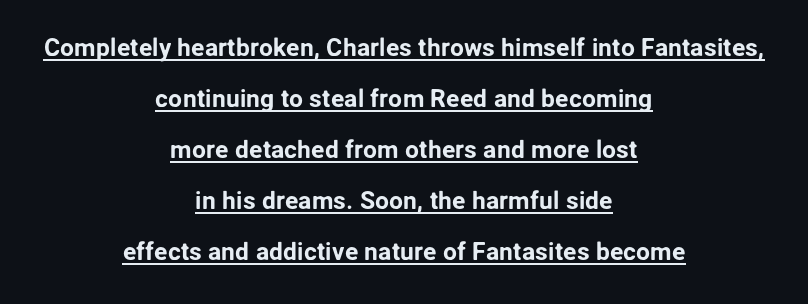
Q: Is the text italic (slanted)? A: No, it is upright.
Q: Is the text underlined? A: Yes.
Q: How is the paragraph aligned? A: Centered.
Q: Is the spacing between letters normal or unusually wide? A: Normal.
Q: Is the spacing between lines tight, normal or loose? A: Loose.
